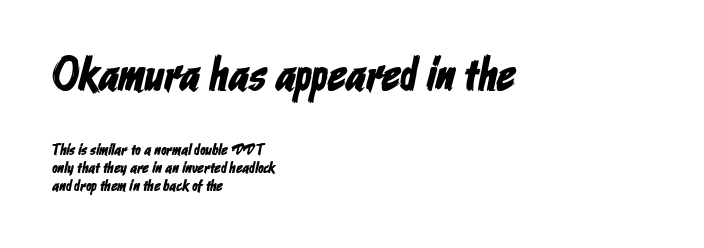
{"serif": "no", "width": "condensed", "stroke_contrast": "low", "x_height": "medium", "monospaced": "no", "underline": "no", "align": "left", "line_spacing": "tight", "line_spacing_ratio": 1.12, "letter_spacing": "normal", "letter_spacing_em": 0.0, "larger_block": "first", "size_ratio": 2.94, "glyph_px": 47}
